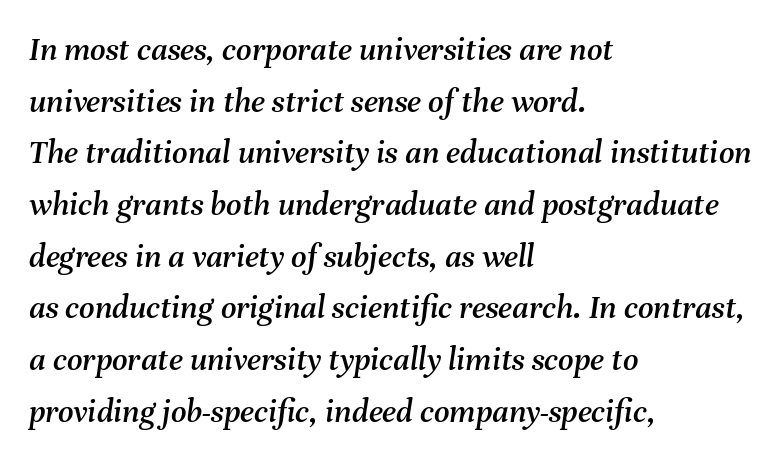
The foot of each line stays bare and open. The lines are quadded left. The letters advance in unequal steps, a hallmark of proportional type. Glyph-to-glyph distance matches everyday printed text. Looking at the ascenders, they clearly lean. Successive baselines arrive at the customary interval.
